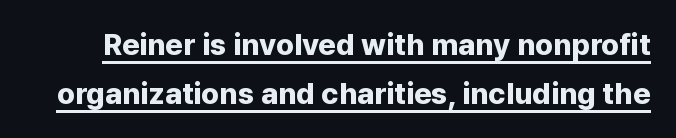
Q: Is the text bold? A: Yes.
Q: Is the text italic (slanted)? A: No, it is upright.
Q: Is the typeface a serif or a sans-serif typeface? A: Sans-serif.
Q: Is the text underlined? A: Yes.
Q: Is the spacing between letters normal or unusually wide? A: Normal.
Q: Is the spacing between lines tight, normal or loose? A: Normal.
Q: Width (condensed, normal, or wide)? A: Normal.
Q: Stroke contrast? A: Low.
Q: x-height? A: Medium.
Q: Monospaced? A: No.
